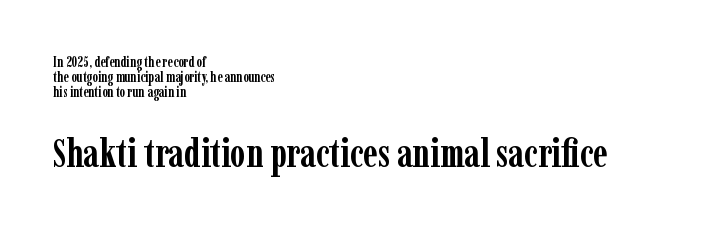
Underline: absent. The letters sit at their default tracking, neither squeezed nor spread. In terms of weight, the rendering is a true, heavy bold. Two sizes are in play, and the larger belongs to the second block. To sum up the face: it has serifs. Varying glyph widths throughout — classic text-font behaviour.
